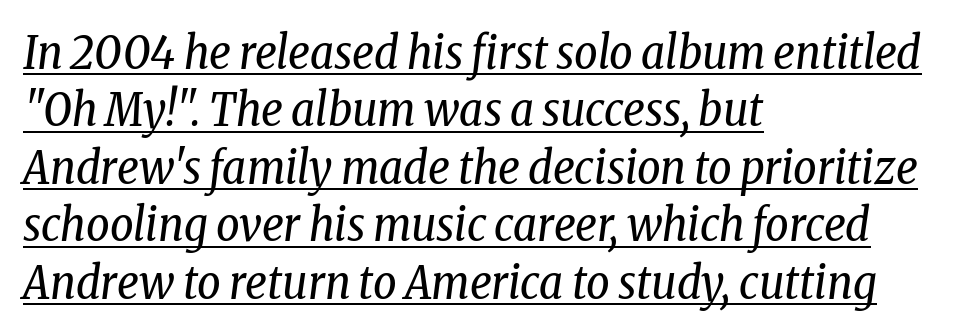
Does the leading feel generous? No, just average. The face used here is proportionally spaced, like ordinary book or web type. Every word sits above its own underline. Horizontal alignment here is leftward, the default for most running prose. This is serif lettering, the kind often seen in printed books. In terms of posture, this sample is oblique.
